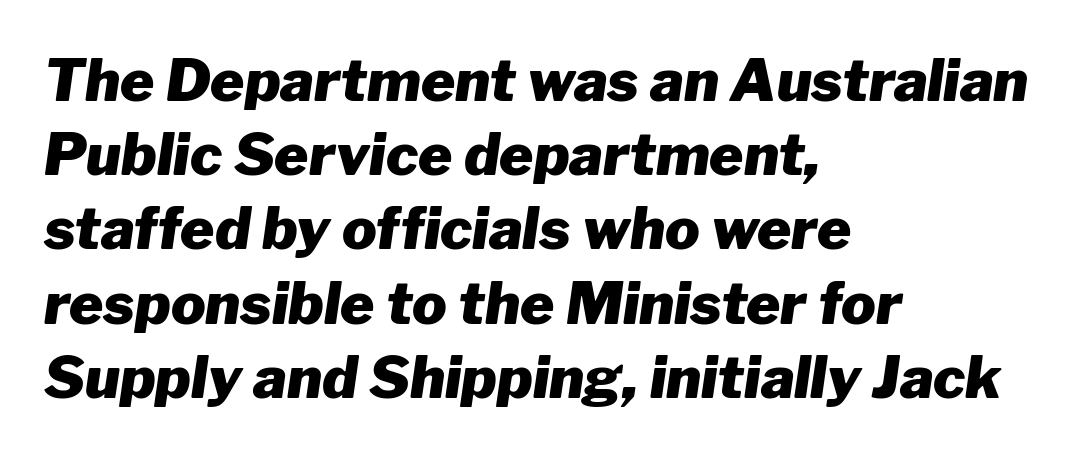
Q: Is the text bold? A: Yes.
Q: Is the text italic (slanted)? A: Yes, it leans right by about 8 degrees.
Q: Is the text underlined? A: No.
Q: How is the paragraph aligned? A: Left-aligned.
Q: Is the spacing between letters normal or unusually wide? A: Normal.
Q: Is the spacing between lines tight, normal or loose? A: Normal.
Q: Width (condensed, normal, or wide)? A: Normal.
Q: Stroke contrast? A: Low.
Q: x-height? A: Medium.
Q: Monospaced? A: No.
